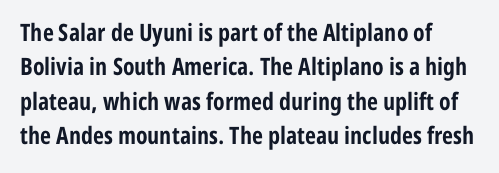
The image shows 24 px bold type, upright; set left-aligned, normal line spacing (1.43x), normal letter spacing, not underlined.
